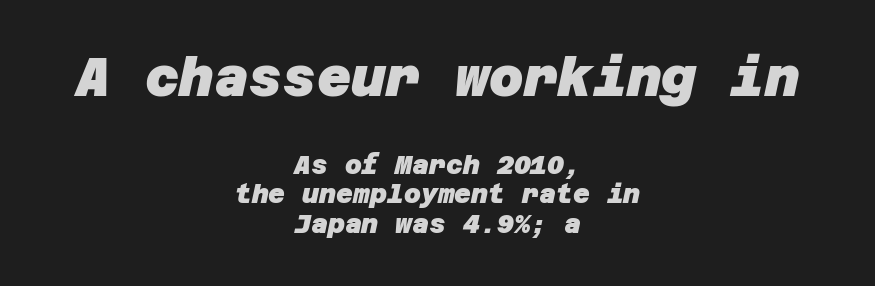
The image shows 53 px heavy sans-serif type; set centered, tight line spacing (1.14x), normal letter spacing, not underlined; the first (top) block is 2.04x larger; low stroke contrast and a large x-height.
